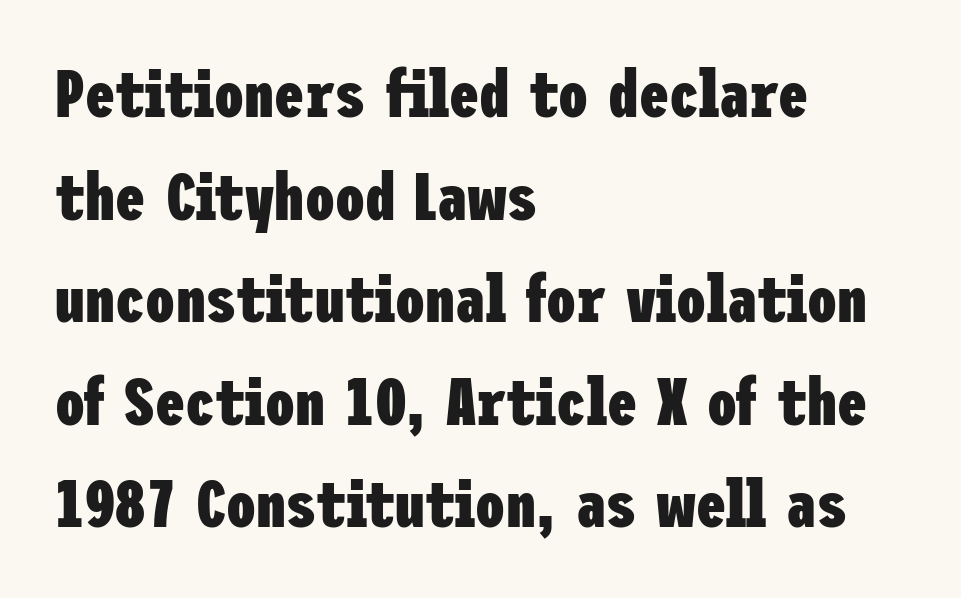
Q: Is the text bold? A: Yes.
Q: Is the text italic (slanted)? A: No, it is upright.
Q: Is the typeface a serif or a sans-serif typeface? A: Sans-serif.
Q: Is the text underlined? A: No.
Q: How is the paragraph aligned? A: Left-aligned.
Q: Is the spacing between letters normal or unusually wide? A: Normal.
Q: Is the spacing between lines tight, normal or loose? A: Normal.
Q: Width (condensed, normal, or wide)? A: Condensed.
Q: Stroke contrast? A: Low.
Q: x-height? A: Medium.
